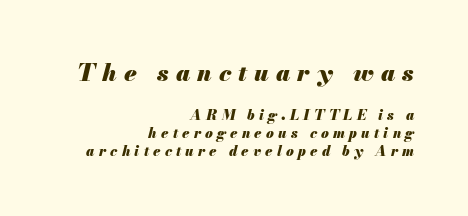
{"italic": "yes", "lean": "right", "slant_degrees": 13, "bold": "yes", "underline": "no", "align": "right", "line_spacing": "normal", "line_spacing_ratio": 1.28, "letter_spacing": "wide", "letter_spacing_em": 0.3, "larger_block": "first", "size_ratio": 1.71, "glyph_px": 24}
